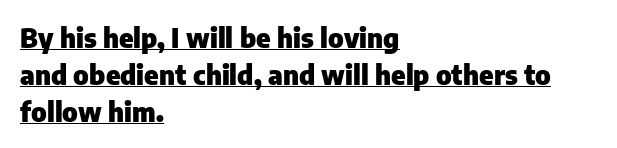
Q: Is the text bold? A: Yes.
Q: Is the text italic (slanted)? A: No, it is upright.
Q: Is the text underlined? A: Yes.
Q: How is the paragraph aligned? A: Left-aligned.
Q: Is the spacing between letters normal or unusually wide? A: Normal.
Q: Is the spacing between lines tight, normal or loose? A: Normal.
